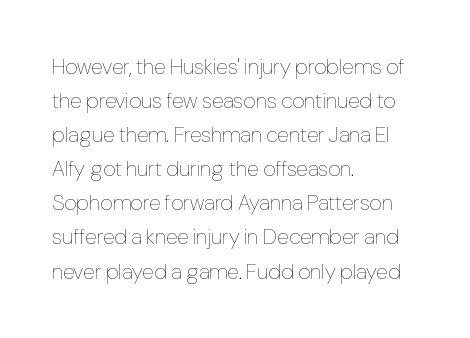
Q: Is the text bold? A: No.
Q: Is the text italic (slanted)? A: No, it is upright.
Q: Is the text underlined? A: No.
Q: How is the paragraph aligned? A: Left-aligned.
Q: Is the spacing between letters normal or unusually wide? A: Normal.
Q: Is the spacing between lines tight, normal or loose? A: Normal.
